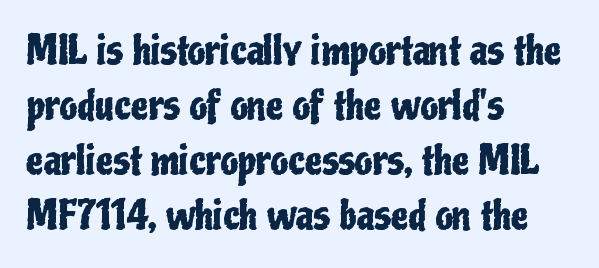
Q: Is the text italic (slanted)? A: No, it is upright.
Q: Is the typeface a serif or a sans-serif typeface? A: Sans-serif.
Q: Is the text underlined? A: No.
Q: How is the paragraph aligned? A: Left-aligned.
Q: Is the spacing between letters normal or unusually wide? A: Normal.
Q: Is the spacing between lines tight, normal or loose? A: Normal.
Q: Width (condensed, normal, or wide)? A: Condensed.
Q: Stroke contrast? A: Low.
Q: x-height? A: Medium.
Q: Monospaced? A: No.
